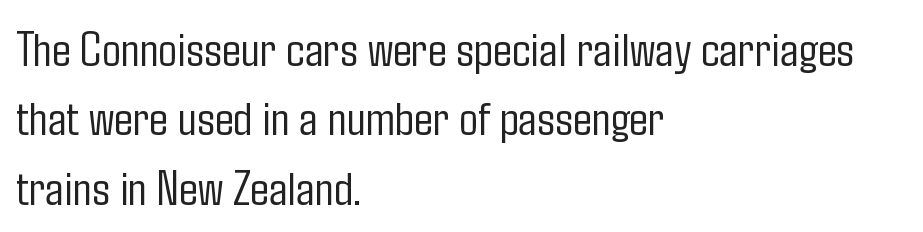
The image shows 50 px light, condensed sans-serif type, upright; set left-aligned, normal line spacing (1.39x), normal letter spacing, not underlined; low stroke contrast and a medium x-height.
